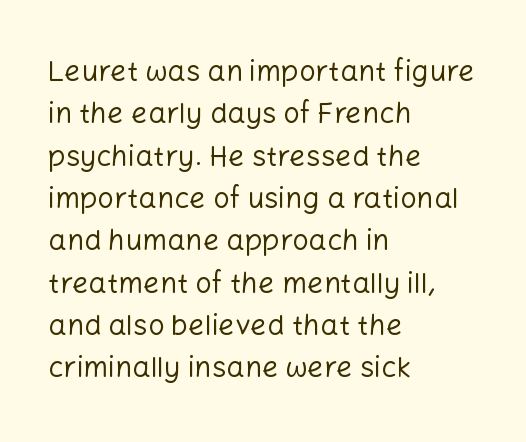
{"serif": "no", "italic": "no", "bold": "no", "weight": "regular", "width": "normal", "stroke_contrast": "low", "x_height": "medium", "monospaced": "no", "underline": "no", "align": "left", "line_spacing": "normal", "line_spacing_ratio": 1.46, "letter_spacing": "normal", "letter_spacing_em": 0.0, "glyph_px": 29}
